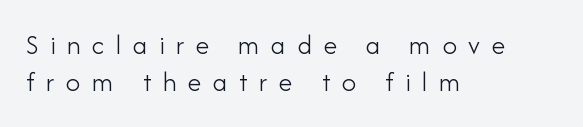
{"serif": "no", "italic": "no", "bold": "no", "weight": "light", "width": "normal", "stroke_contrast": "low", "x_height": "small", "monospaced": "no", "underline": "no", "align": "left", "line_spacing": "normal", "line_spacing_ratio": 1.32, "letter_spacing": "wide", "letter_spacing_em": 0.41, "glyph_px": 28}
